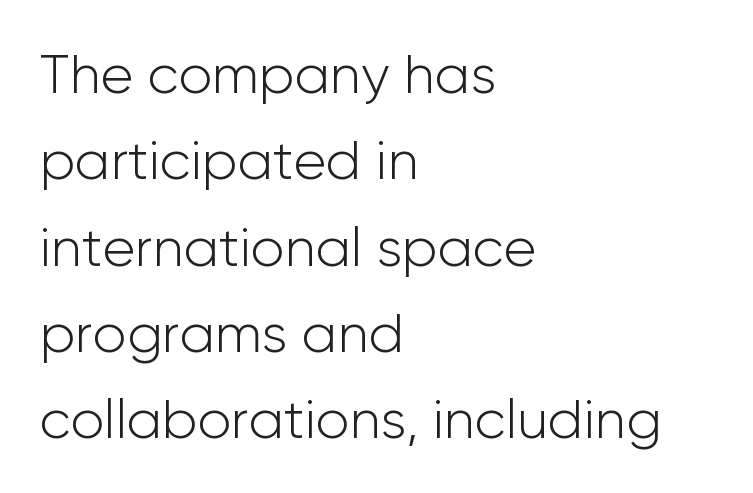
{"serif": "no", "italic": "no", "bold": "no", "weight": "light", "width": "normal", "stroke_contrast": "low", "x_height": "medium", "monospaced": "no", "underline": "no", "align": "left", "line_spacing": "normal", "line_spacing_ratio": 1.57, "letter_spacing": "normal", "letter_spacing_em": 0.0, "glyph_px": 55}
